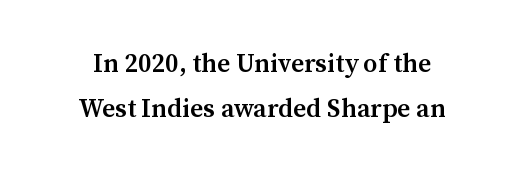
The image shows 26 px text type, upright; set centered, line spacing 1.73x, normal letter spacing, not underlined.
